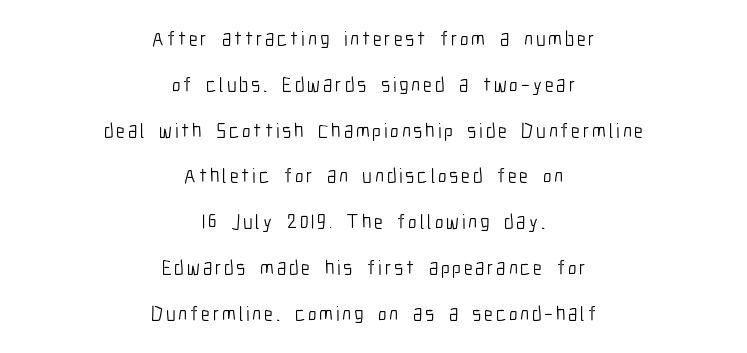
Q: Is the text bold? A: No.
Q: Is the text italic (slanted)? A: No, it is upright.
Q: Is the text underlined? A: No.
Q: How is the paragraph aligned? A: Centered.
Q: Is the spacing between lines tight, normal or loose? A: Loose.
